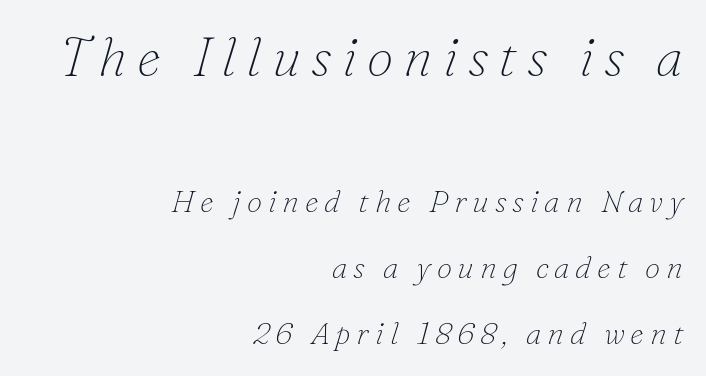
Q: Is the text bold? A: No.
Q: Is the text italic (slanted)? A: Yes, it leans right by about 16 degrees.
Q: Is the typeface a serif or a sans-serif typeface? A: Serif.
Q: Is the text underlined? A: No.
Q: How is the paragraph aligned? A: Right-aligned.
Q: Is the spacing between lines tight, normal or loose? A: Loose.
Q: Which block of text is set in a larger size, the first (top) or the second (bottom)? A: The first (top) one.
Q: Width (condensed, normal, or wide)? A: Normal.
Q: Stroke contrast? A: Low.
Q: x-height? A: Small.
Q: Monospaced? A: No.
